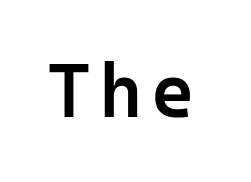
{"serif": "no", "italic": "no", "bold": "semi", "weight": "semibold", "width": "normal", "stroke_contrast": "low", "x_height": "medium", "monospaced": "yes", "underline": "no", "glyph_px": 75}
